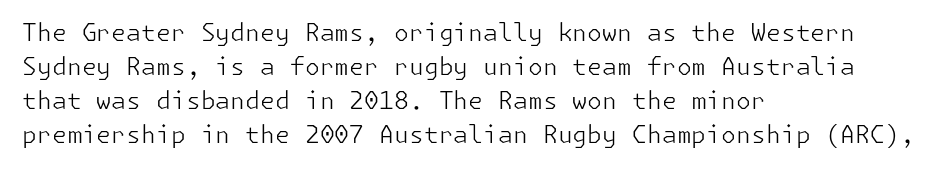
Q: Is the text bold? A: No.
Q: Is the text italic (slanted)? A: No, it is upright.
Q: Is the text underlined? A: No.
Q: How is the paragraph aligned? A: Left-aligned.
Q: Is the spacing between letters normal or unusually wide? A: Normal.
Q: Is the spacing between lines tight, normal or loose? A: Normal.
